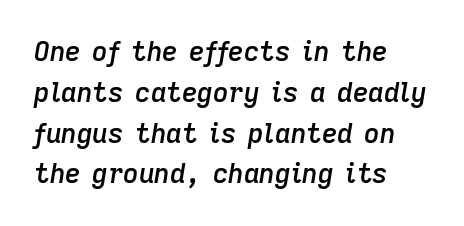
{"italic": "yes", "lean": "right", "slant_degrees": 9, "bold": "semi", "underline": "no", "align": "left", "line_spacing": "normal", "line_spacing_ratio": 1.51, "letter_spacing": "normal", "letter_spacing_em": 0.0, "glyph_px": 27}
